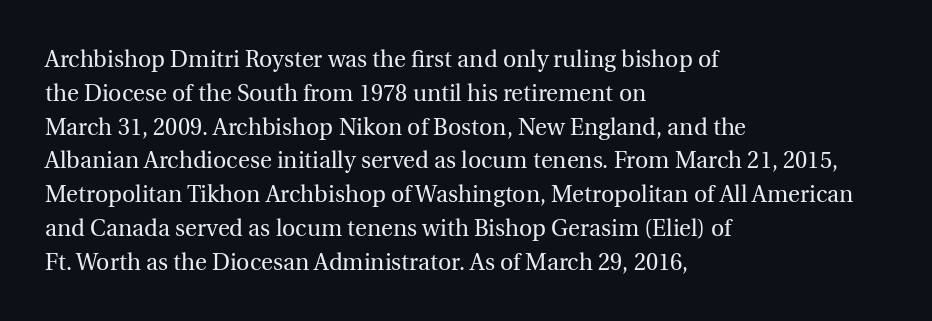
Just letters on the line, the space beneath them empty. Evenly set lines give the paragraph a standard silhouette. Heft: none added — not bold. Notice how the passage keeps a crisp vertical edge on the left only. No extra tracking has been applied to these lines. A roman cut, with each character standing at attention.
